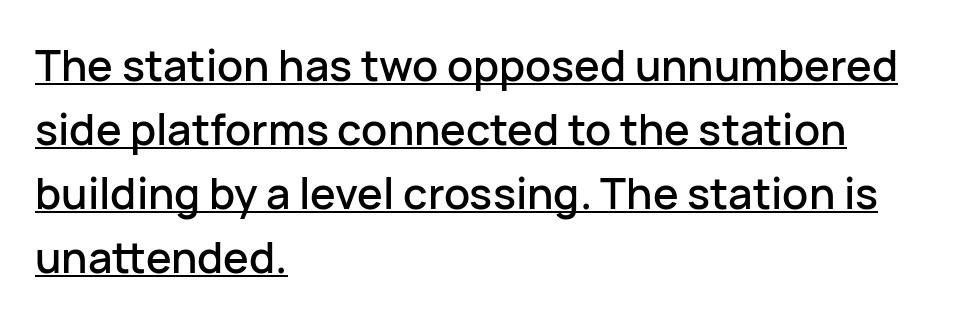
Q: Is the text italic (slanted)? A: No, it is upright.
Q: Is the typeface a serif or a sans-serif typeface? A: Sans-serif.
Q: Is the text underlined? A: Yes.
Q: How is the paragraph aligned? A: Left-aligned.
Q: Is the spacing between letters normal or unusually wide? A: Normal.
Q: Is the spacing between lines tight, normal or loose? A: Normal.
Q: Width (condensed, normal, or wide)? A: Normal.
Q: Stroke contrast? A: Low.
Q: x-height? A: Medium.
Q: Monospaced? A: No.
